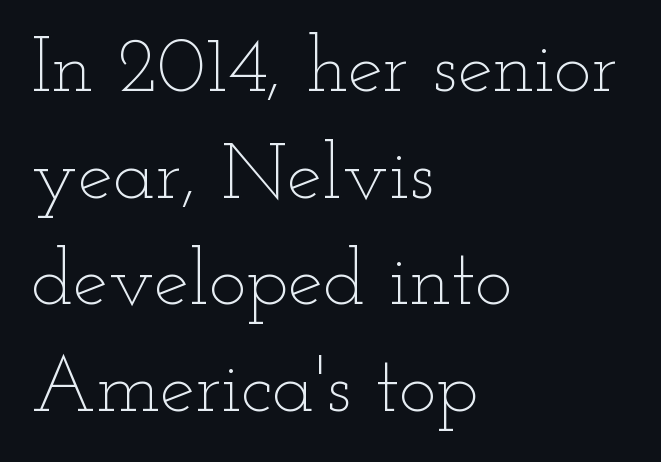
Q: Is the text bold? A: No.
Q: Is the text italic (slanted)? A: No, it is upright.
Q: Is the text underlined? A: No.
Q: How is the paragraph aligned? A: Left-aligned.
Q: Is the spacing between letters normal or unusually wide? A: Normal.
Q: Is the spacing between lines tight, normal or loose? A: Normal.
Q: Width (condensed, normal, or wide)? A: Wide.
Q: Stroke contrast? A: Low.
Q: x-height? A: Small.
Q: Monospaced? A: No.
